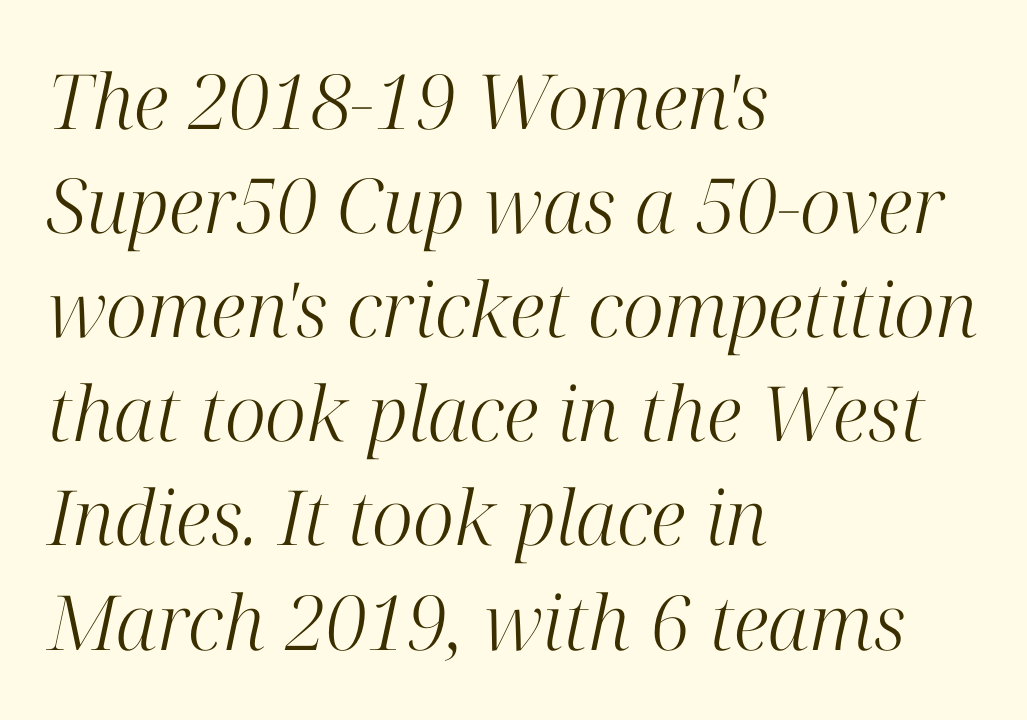
{"serif": "yes", "italic": "yes", "lean": "right", "slant_degrees": 12, "bold": "no", "weight": "light", "width": "normal", "stroke_contrast": "high", "x_height": "medium", "monospaced": "no", "underline": "no", "align": "left", "line_spacing": "normal", "line_spacing_ratio": 1.37, "letter_spacing": "normal", "letter_spacing_em": 0.0, "glyph_px": 76}
